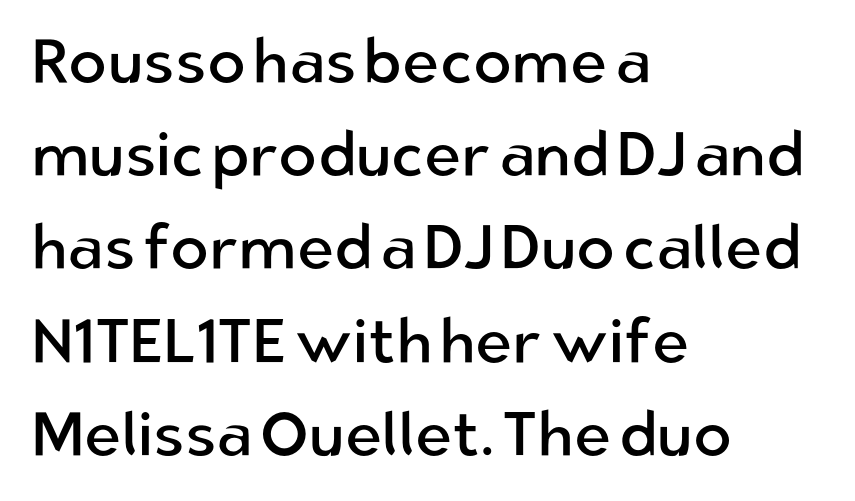
{"serif": "no", "italic": "no", "bold": "no", "weight": "regular", "width": "normal", "stroke_contrast": "low", "x_height": "medium", "monospaced": "no", "underline": "no", "align": "left", "line_spacing": "normal", "line_spacing_ratio": 1.48, "letter_spacing": "normal", "letter_spacing_em": 0.0, "glyph_px": 63}
